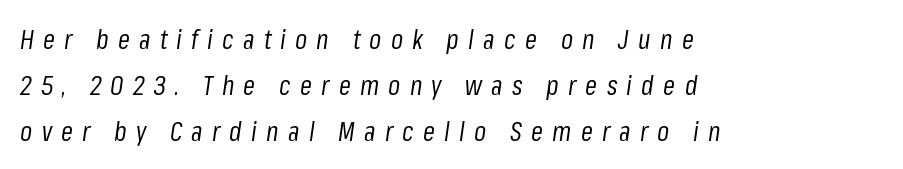
{"italic": "yes", "lean": "right", "slant_degrees": 8, "bold": "no", "underline": "no", "align": "left", "line_spacing": "normal", "line_spacing_ratio": 1.7, "letter_spacing": "wide", "letter_spacing_em": 0.34, "glyph_px": 27}
